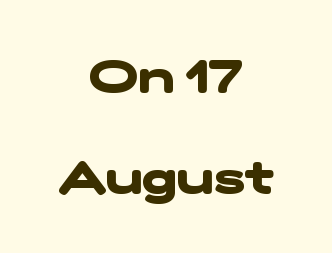
Is this a fixed-width face? No — the glyphs have proportional, varying widths. Notice how thick the strokes are: this is what a full bold looks like. Caption: standard tracking, unaltered. Vertically, the passage feels expansive, rows floating well apart. Check under the words: just untouched page.
